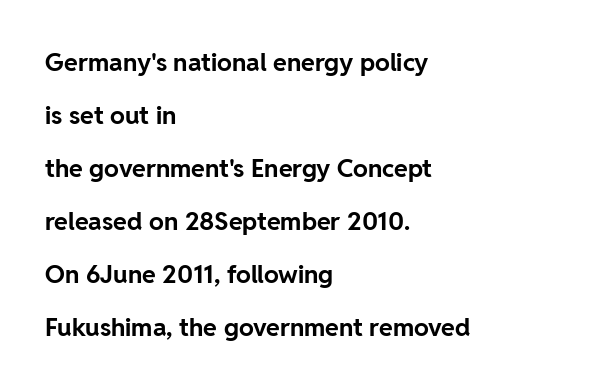
In CSS terms this would be text-align: left. Bold? Absolutely — the strokes are thick and heavy. The rendering keeps characters at their native spacing. A clean baseline with only descenders dipping below it. Designer's note — italics off, roman on. Reading down the column, the eye jumps a long way to each next line.
